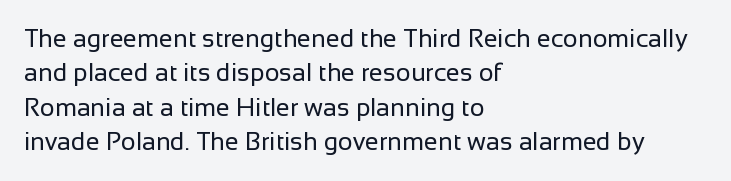
{"italic": "no", "bold": "no", "underline": "no", "align": "left", "line_spacing": "normal", "line_spacing_ratio": 1.38, "letter_spacing": "normal", "letter_spacing_em": 0.0, "glyph_px": 25}
